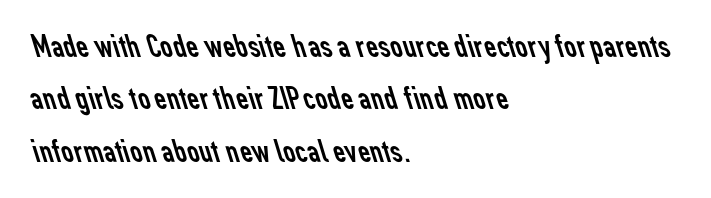
Q: Is the text bold? A: No.
Q: Is the typeface a serif or a sans-serif typeface? A: Sans-serif.
Q: Is the text underlined? A: No.
Q: How is the paragraph aligned? A: Left-aligned.
Q: Is the spacing between letters normal or unusually wide? A: Normal.
Q: Is the spacing between lines tight, normal or loose? A: Normal.
Q: Width (condensed, normal, or wide)? A: Normal.
Q: Stroke contrast? A: Low.
Q: x-height? A: Medium.
Q: Monospaced? A: No.
